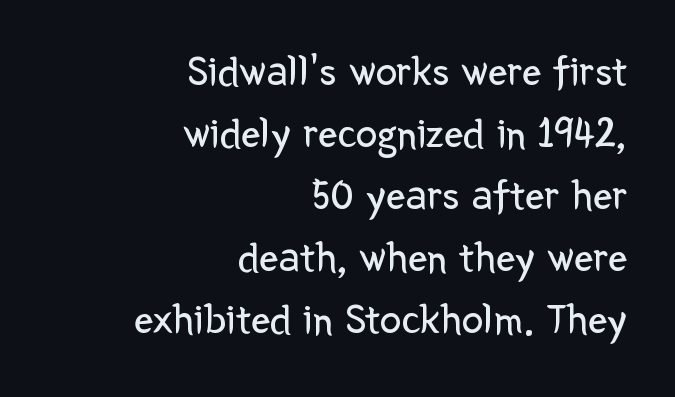
The image shows 43 px regular-weight sans-serif type, upright; set right-aligned, normal line spacing (1.44x), normal letter spacing, not underlined; low stroke contrast and a medium x-height.
